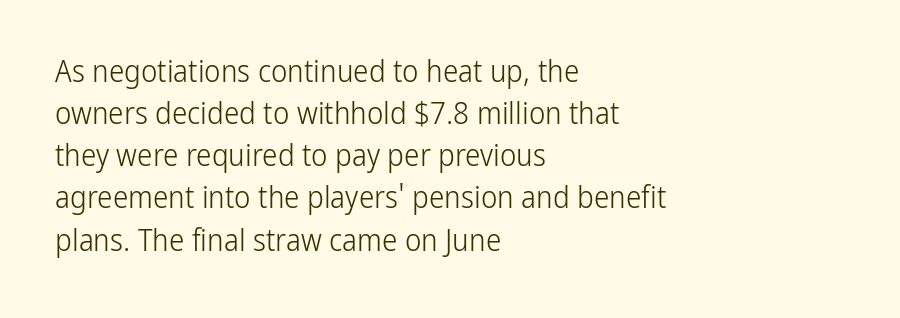
Q: Is the text bold? A: No.
Q: Is the text italic (slanted)? A: No, it is upright.
Q: Is the typeface a serif or a sans-serif typeface? A: Sans-serif.
Q: Is the text underlined? A: No.
Q: How is the paragraph aligned? A: Left-aligned.
Q: Is the spacing between letters normal or unusually wide? A: Normal.
Q: Is the spacing between lines tight, normal or loose? A: Normal.
Q: Width (condensed, normal, or wide)? A: Condensed.
Q: Stroke contrast? A: Low.
Q: x-height? A: Medium.
Q: Monospaced? A: No.
